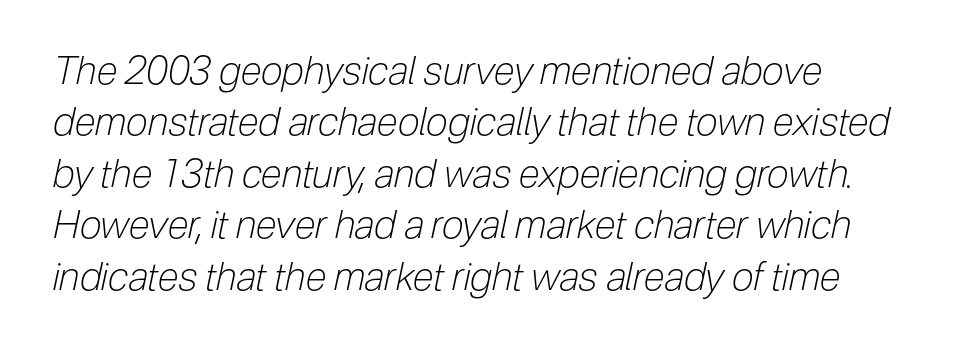
Vertical spacing — default. Posture: slanted. Do the characters align in a grid? No, the font is proportional. The area under the type is left untouched.
